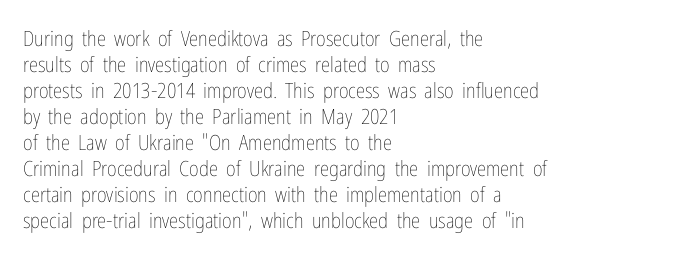
The typography opts for an upright posture over an oblique one. Unmarked baselines from the first word to the last. Students, note that the glyphs here touch the page at normal intervals. Which margin do the lines hug? The left one — the right edge is uneven. The typesetting does not lean heavy: it is not bold.
